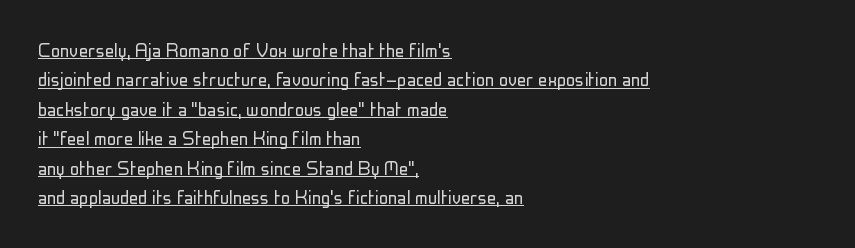
The image shows 23 px text type, upright; set left-aligned, normal line spacing (1.28x), normal letter spacing, underlined.
